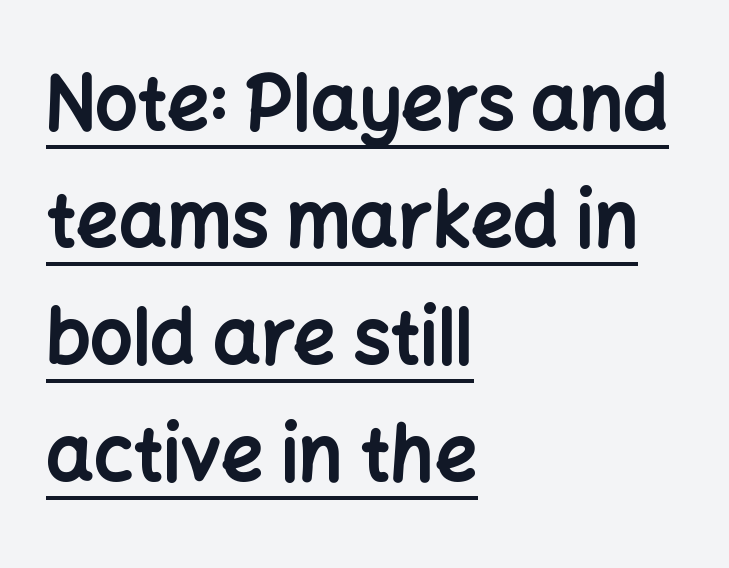
Looks like regular typesetting: each glyph gets only the width it needs. Examine the stroke ends and you'll find no serifs. Is the type bold? Yes — the strokes are clearly thick and heavy. The sample's only ornament is a line tracing under the words. These lines keep a tight, regular rhythm from letter to letter.
